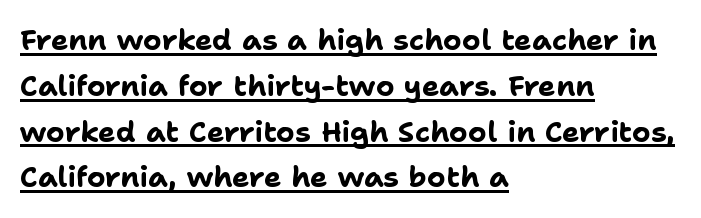
Q: Is the text bold? A: Yes.
Q: Is the text italic (slanted)? A: No, it is upright.
Q: Is the typeface a serif or a sans-serif typeface? A: Sans-serif.
Q: Is the text underlined? A: Yes.
Q: How is the paragraph aligned? A: Left-aligned.
Q: Is the spacing between letters normal or unusually wide? A: Normal.
Q: Is the spacing between lines tight, normal or loose? A: Normal.
Q: Width (condensed, normal, or wide)? A: Normal.
Q: Stroke contrast? A: Low.
Q: x-height? A: Medium.
Q: Monospaced? A: No.
